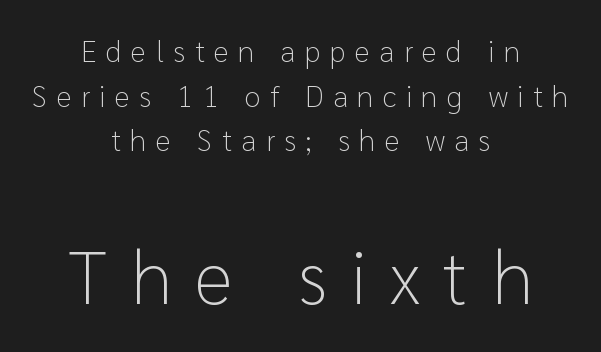
Serifs: no, the terminals of the letterforms are clean. The space directly below the letters is spotless. Casual observation: everything's sitting right in the middle. The space between consecutive lines is moderate. Heaviness? Minimal to ordinary, like unemphasized prose. Here the designer chose a conventional face with non-uniform glyph widths.
